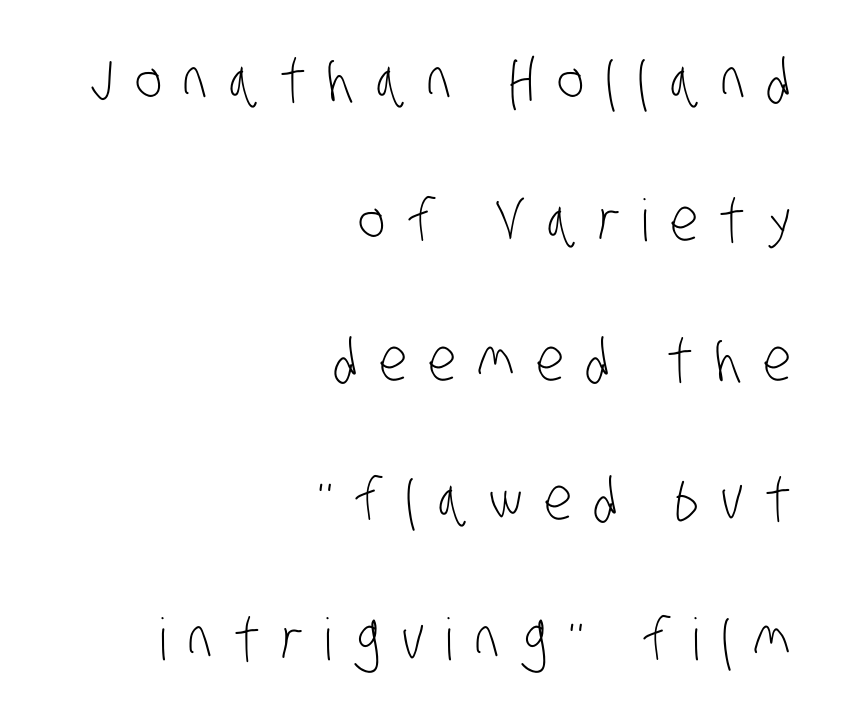
{"serif": "no", "bold": "no", "weight": "light", "width": "condensed", "stroke_contrast": "low", "x_height": "large", "monospaced": "no", "underline": "no", "align": "right", "line_spacing": "loose", "line_spacing_ratio": 2.41, "letter_spacing": "wide", "letter_spacing_em": 0.37, "glyph_px": 58}
